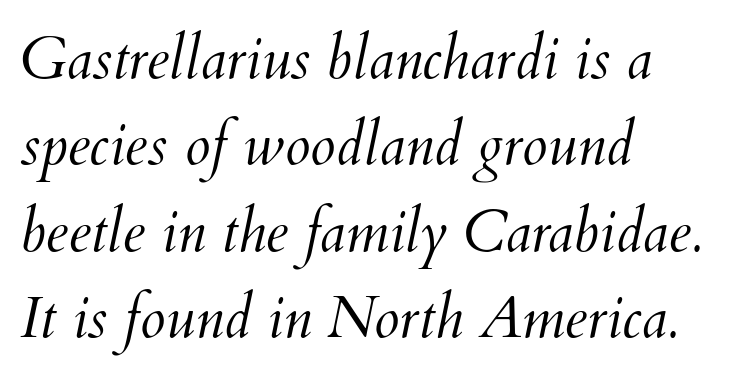
Q: Is the text bold? A: No.
Q: Is the text italic (slanted)? A: Yes, it leans right by about 12 degrees.
Q: Is the text underlined? A: No.
Q: How is the paragraph aligned? A: Left-aligned.
Q: Is the spacing between letters normal or unusually wide? A: Normal.
Q: Is the spacing between lines tight, normal or loose? A: Normal.
Q: Width (condensed, normal, or wide)? A: Normal.
Q: Stroke contrast? A: Medium.
Q: x-height? A: Small.
Q: Monospaced? A: No.
